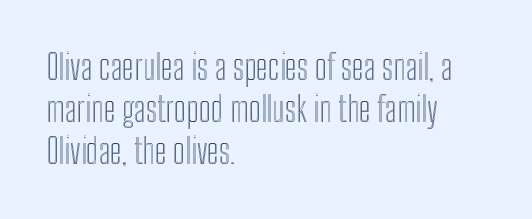
{"italic": "no", "width": "condensed", "x_height": "medium", "monospaced": "no", "underline": "no", "align": "left", "line_spacing_ratio": 1.24, "letter_spacing": "normal", "letter_spacing_em": 0.0, "glyph_px": 34}
